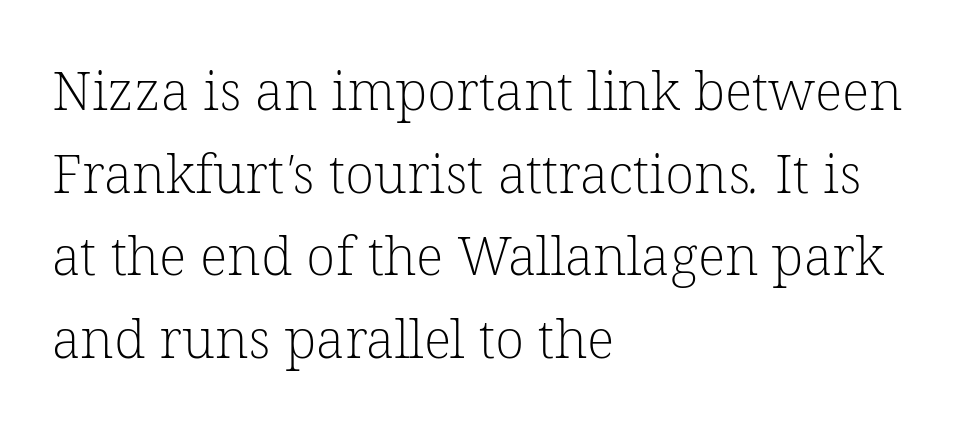
The image shows 54 px light serif type; set left-aligned, normal line spacing (1.53x), normal letter spacing, not underlined; low stroke contrast and a medium x-height.
